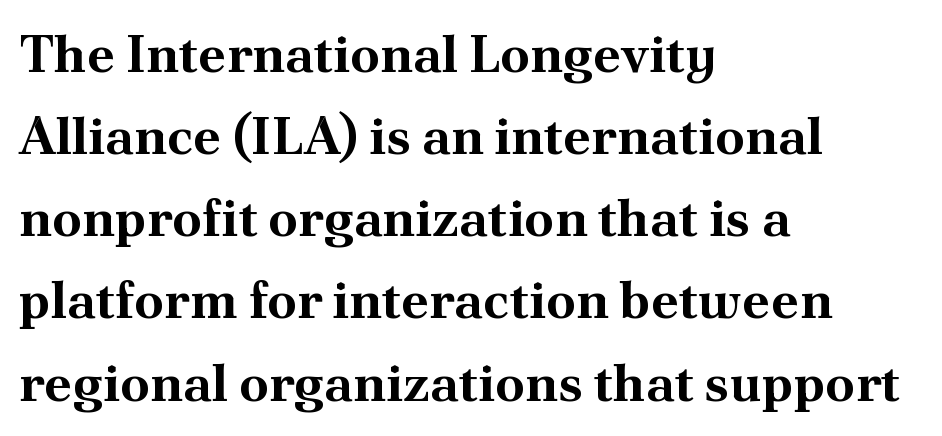
You can tell it's not italic because the verticals are truly vertical. You could not count columns in this text — the font is proportionally spaced. Font category for this specimen: serif. Here the glyphs are tracked normally, forming tight word shapes. How would I describe the line gaps? Plain and ordinary. Short and long lines alike share a common starting point at left.
